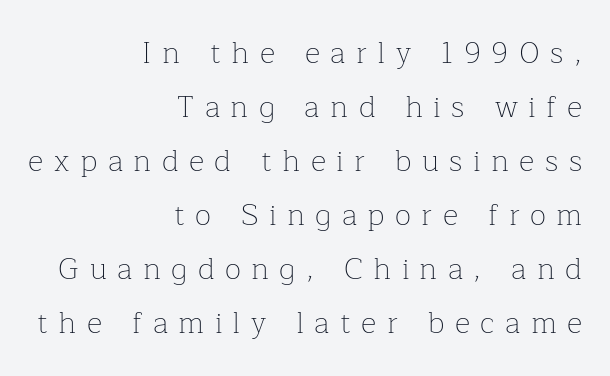
The image shows 30 px thin serif type, upright; set right-aligned, line spacing 1.8x, unusually wide letter spacing (+0.35 em), not underlined; low stroke contrast and a medium x-height.
